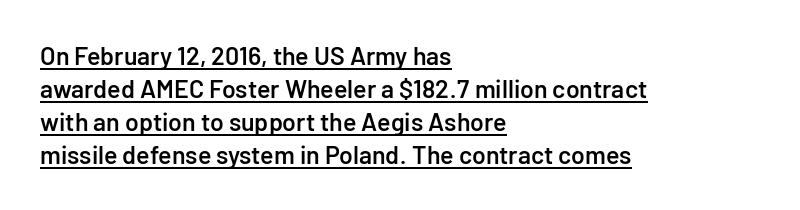
The image shows 25 px text type, upright; set left-aligned, normal line spacing (1.32x), normal letter spacing, underlined.
